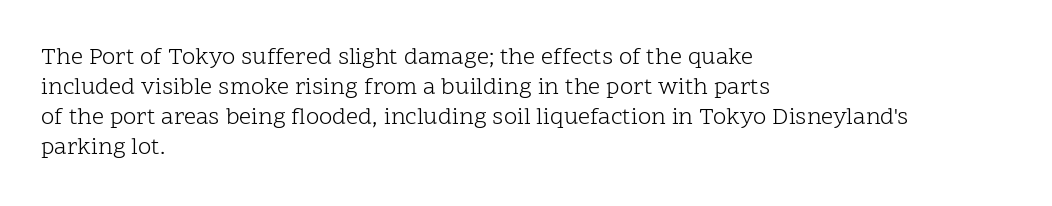
{"italic": "no", "bold": "no", "underline": "no", "align": "left", "line_spacing": "normal", "line_spacing_ratio": 1.25, "letter_spacing": "normal", "letter_spacing_em": 0.0, "glyph_px": 24}
